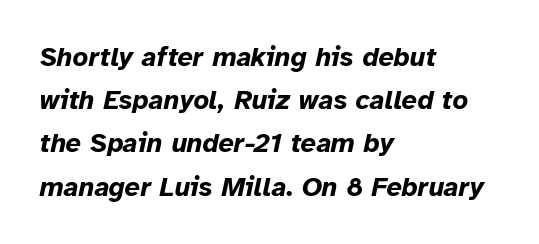
{"italic": "yes", "lean": "right", "slant_degrees": 12, "bold": "yes", "underline": "no", "align": "left", "line_spacing": "normal", "line_spacing_ratio": 1.6, "letter_spacing": "normal", "letter_spacing_em": 0.0, "glyph_px": 27}
